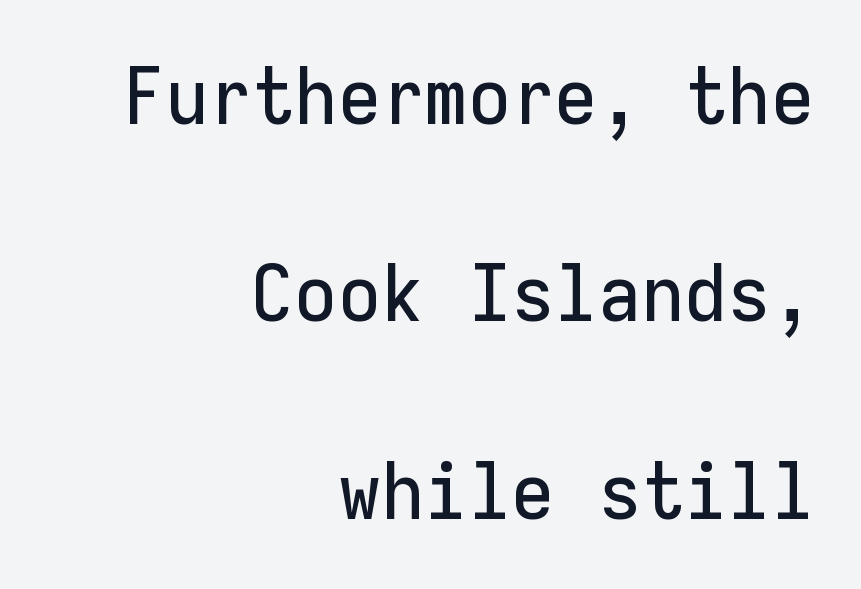
Q: Is the text italic (slanted)? A: No, it is upright.
Q: Is the typeface a serif or a sans-serif typeface? A: Sans-serif.
Q: Is the text underlined? A: No.
Q: How is the paragraph aligned? A: Right-aligned.
Q: Is the spacing between letters normal or unusually wide? A: Normal.
Q: Is the spacing between lines tight, normal or loose? A: Loose.
Q: Width (condensed, normal, or wide)? A: Normal.
Q: Stroke contrast? A: Low.
Q: x-height? A: Medium.
Q: Monospaced? A: Yes.
